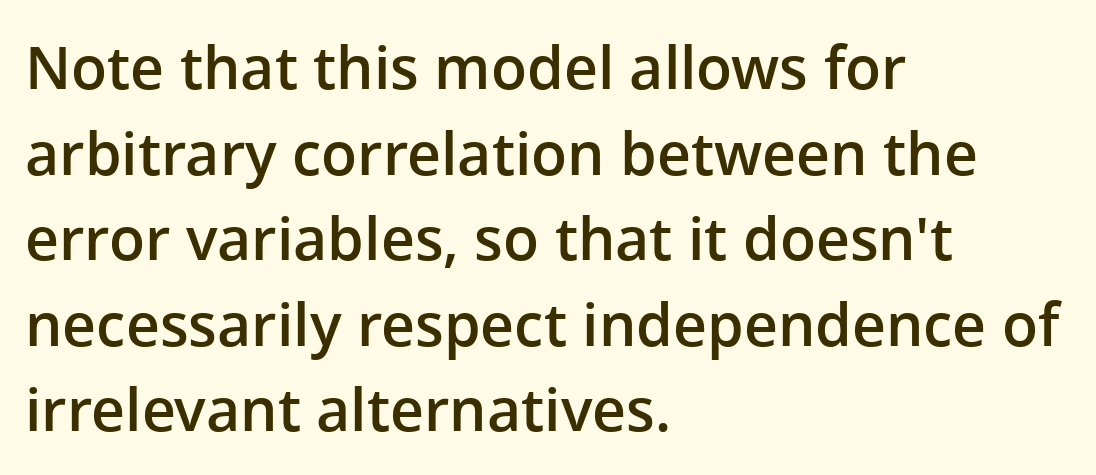
{"serif": "no", "italic": "no", "bold": "semi", "weight": "semibold", "width": "normal", "stroke_contrast": "low", "x_height": "medium", "monospaced": "no", "underline": "no", "align": "left", "line_spacing": "normal", "line_spacing_ratio": 1.45, "letter_spacing": "normal", "letter_spacing_em": 0.0, "glyph_px": 59}
